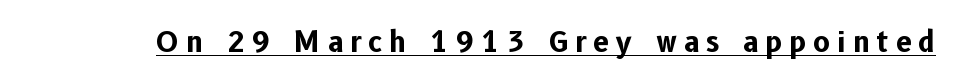
The image shows 28 px bold sans-serif type, upright; set unusually wide letter spacing (+0.26 em), underlined; low stroke contrast and a medium x-height.
